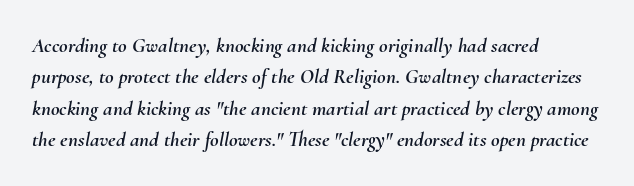
Q: Is the text italic (slanted)? A: Yes, it leans right by about 10 degrees.
Q: Is the text underlined? A: No.
Q: How is the paragraph aligned? A: Left-aligned.
Q: Is the spacing between letters normal or unusually wide? A: Normal.
Q: Is the spacing between lines tight, normal or loose? A: Normal.
